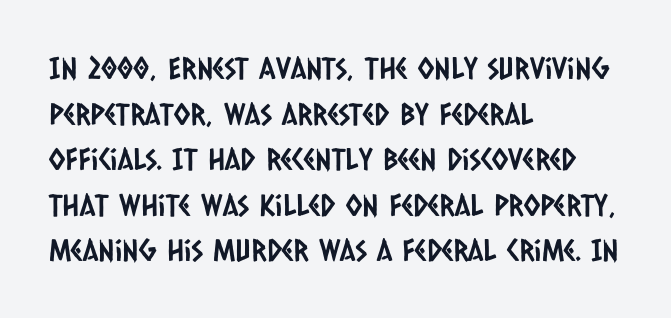
The image shows 30 px condensed sans-serif type; set left-aligned, normal line spacing (1.52x), normal letter spacing, not underlined; low stroke contrast and a large x-height.
